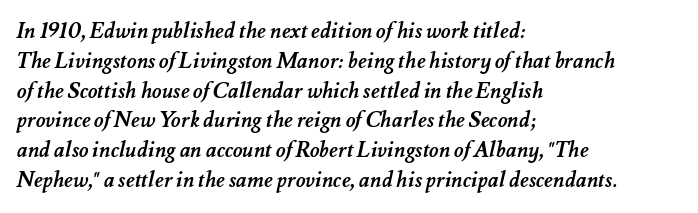
The image shows 21 px bold type; set left-aligned, normal line spacing (1.42x), normal letter spacing, not underlined.
